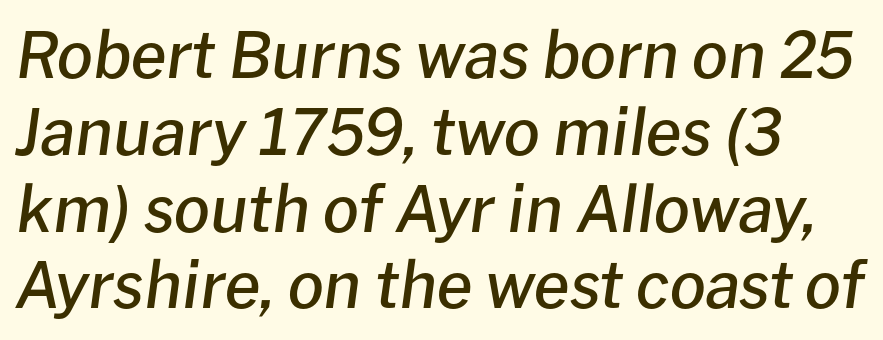
Quick note: underline off. Compared with an ordinary text face, these strokes are moderately heavier — a semibold. Is the type slanted? Yes — the strokes lean at a clear angle. These lines are rendered in a variable-pitch font. Glyph-to-glyph distance matches everyday printed text.
